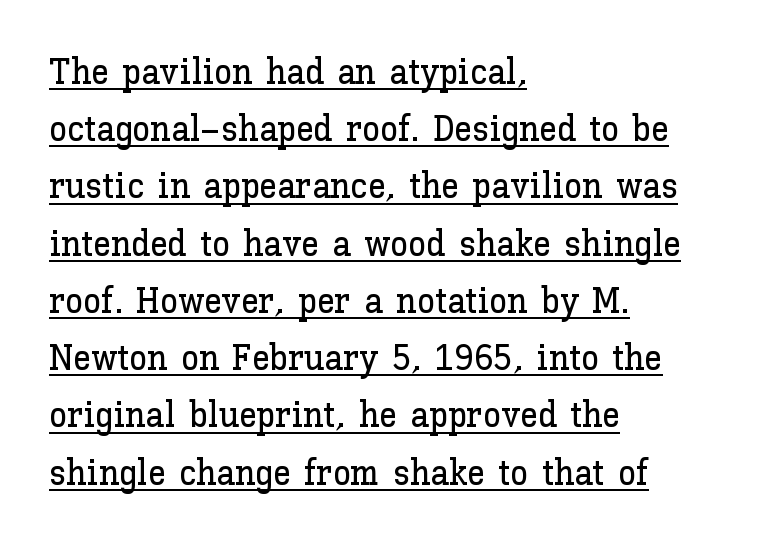
Q: Is the text italic (slanted)? A: No, it is upright.
Q: Is the text underlined? A: Yes.
Q: How is the paragraph aligned? A: Left-aligned.
Q: Is the spacing between letters normal or unusually wide? A: Normal.
Q: Is the spacing between lines tight, normal or loose? A: Normal.
Q: Width (condensed, normal, or wide)? A: Normal.
Q: Stroke contrast? A: Low.
Q: x-height? A: Medium.
Q: Monospaced? A: No.
